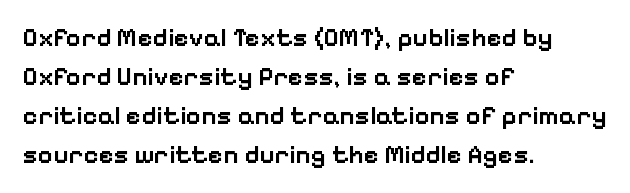
Q: Is the text bold? A: Semi-bold.
Q: Is the text italic (slanted)? A: No, it is upright.
Q: Is the text underlined? A: No.
Q: How is the paragraph aligned? A: Left-aligned.
Q: Is the spacing between letters normal or unusually wide? A: Normal.
Q: Is the spacing between lines tight, normal or loose? A: Normal.
